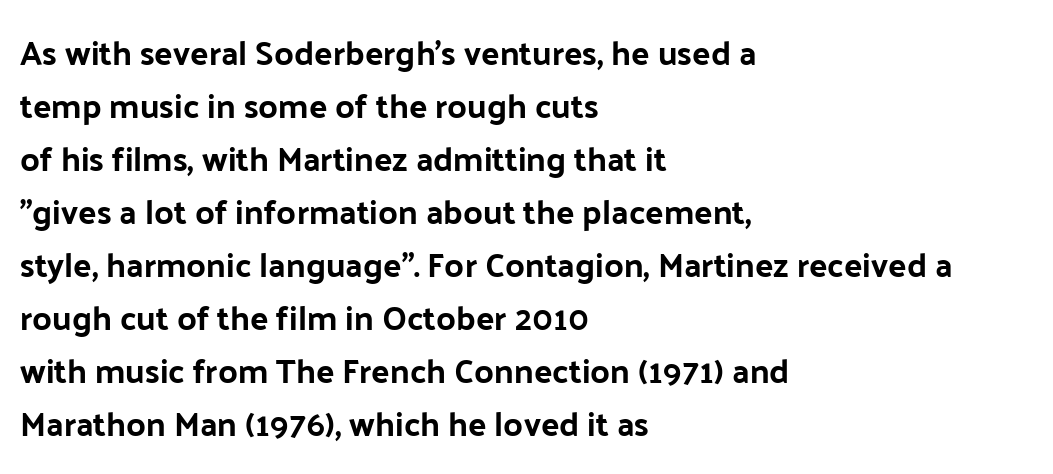
Q: Is the text italic (slanted)? A: No, it is upright.
Q: Is the typeface a serif or a sans-serif typeface? A: Sans-serif.
Q: Is the text underlined? A: No.
Q: How is the paragraph aligned? A: Left-aligned.
Q: Is the spacing between letters normal or unusually wide? A: Normal.
Q: Is the spacing between lines tight, normal or loose? A: Normal.
Q: Width (condensed, normal, or wide)? A: Normal.
Q: Stroke contrast? A: Low.
Q: x-height? A: Medium.
Q: Monospaced? A: No.
